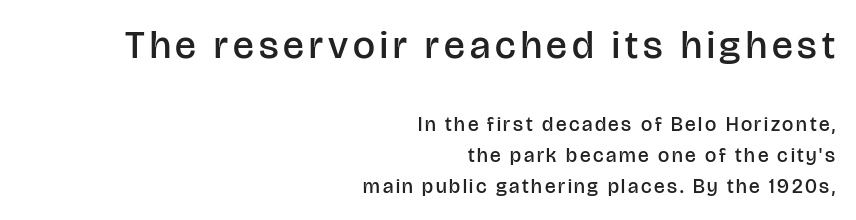
The image shows 39 px semibold sans-serif type, upright; set right-aligned, normal line spacing (1.54x), not underlined; the first (top) block is 1.95x larger; low stroke contrast and a large x-height.
